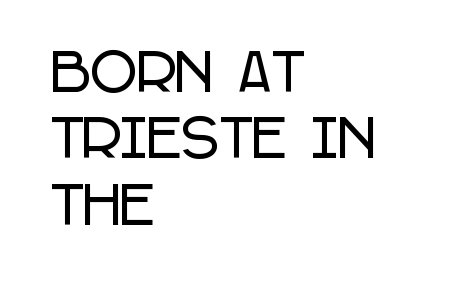
{"serif": "no", "italic": "no", "width": "condensed", "stroke_contrast": "low", "x_height": "large", "monospaced": "no", "underline": "no", "align": "left", "line_spacing": "normal", "line_spacing_ratio": 1.3, "letter_spacing": "normal", "letter_spacing_em": 0.0, "glyph_px": 51}
